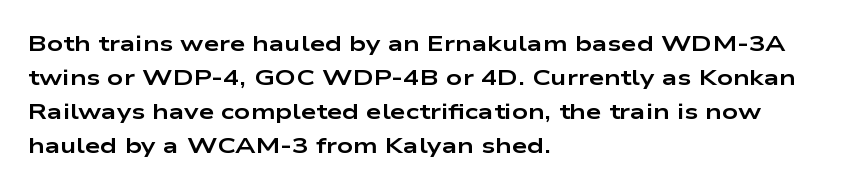
The image shows 22 px bold type, upright; set left-aligned, normal line spacing (1.55x), normal letter spacing, not underlined.
